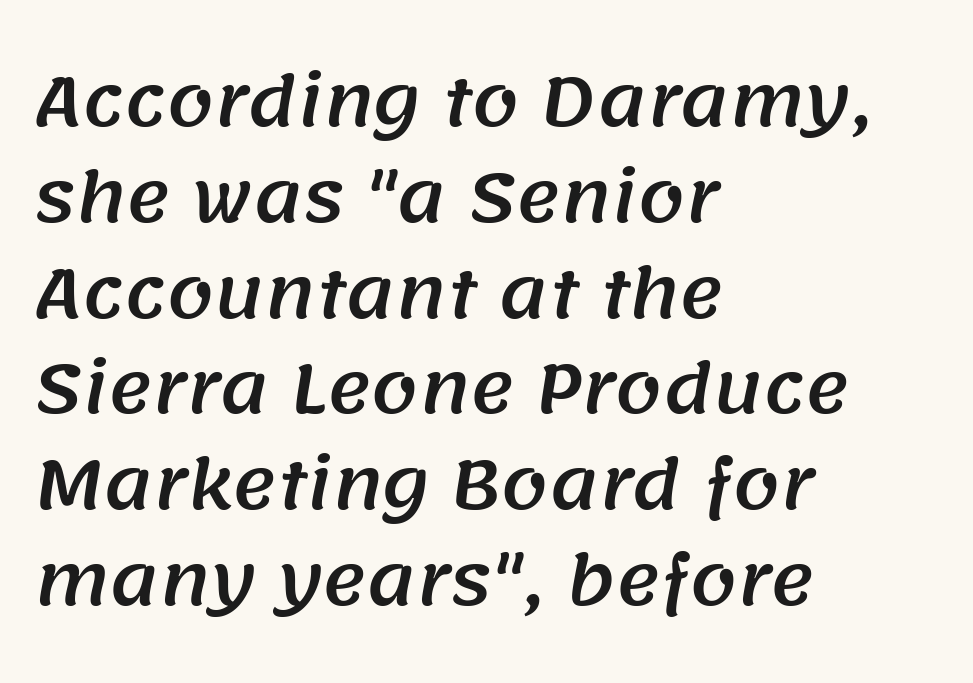
Unmarked baselines from the first word to the last. Serif or sans? Sans — the stroke terminals are bare. The rendering uses natural spacing where letterforms have individual widths. In terms of leading, this rendering sits right in the middle. The lines in this sample share a left origin and differ only in where they stop.
